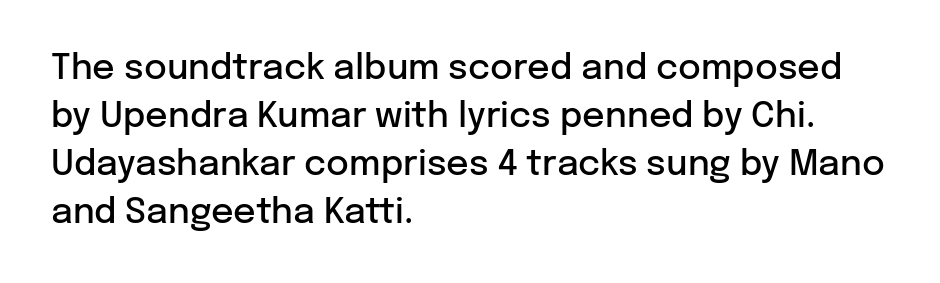
Q: Is the text bold? A: Semi-bold.
Q: Is the text italic (slanted)? A: No, it is upright.
Q: Is the typeface a serif or a sans-serif typeface? A: Sans-serif.
Q: Is the text underlined? A: No.
Q: How is the paragraph aligned? A: Left-aligned.
Q: Is the spacing between letters normal or unusually wide? A: Normal.
Q: Is the spacing between lines tight, normal or loose? A: Normal.
Q: Width (condensed, normal, or wide)? A: Normal.
Q: Stroke contrast? A: Low.
Q: x-height? A: Medium.
Q: Monospaced? A: No.
